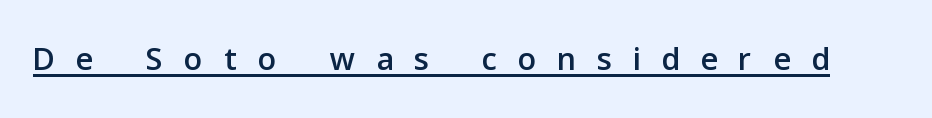
Unlike italic type, these characters show no tilt at all. This sample carries an underscore along the baseline area. Stroke terminals: plain, sans-serif. Does extra space separate the letters? Yes, quite a lot of it. The letters advance in unequal steps, a hallmark of proportional type.
